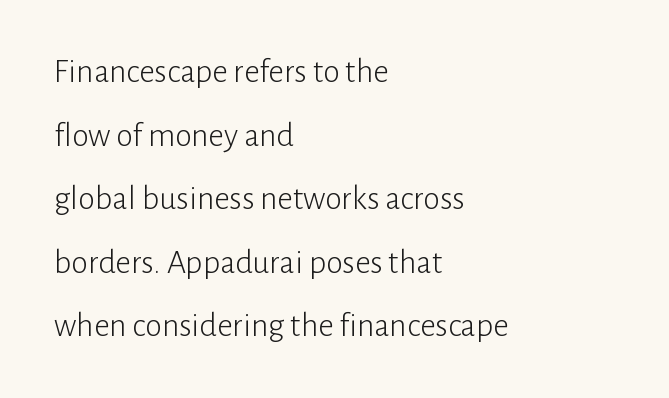
Q: Is the text bold? A: No.
Q: Is the text italic (slanted)? A: No, it is upright.
Q: Is the typeface a serif or a sans-serif typeface? A: Sans-serif.
Q: Is the text underlined? A: No.
Q: How is the paragraph aligned? A: Left-aligned.
Q: Is the spacing between letters normal or unusually wide? A: Normal.
Q: Width (condensed, normal, or wide)? A: Normal.
Q: Stroke contrast? A: Low.
Q: x-height? A: Medium.
Q: Monospaced? A: No.
